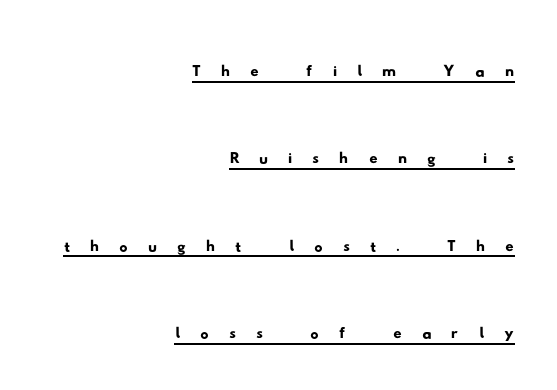
The image shows 41 px wide sans-serif type; set right-aligned, loose line spacing (2.13x), unusually wide letter spacing (+0.49 em), underlined; low stroke contrast and a small x-height.
